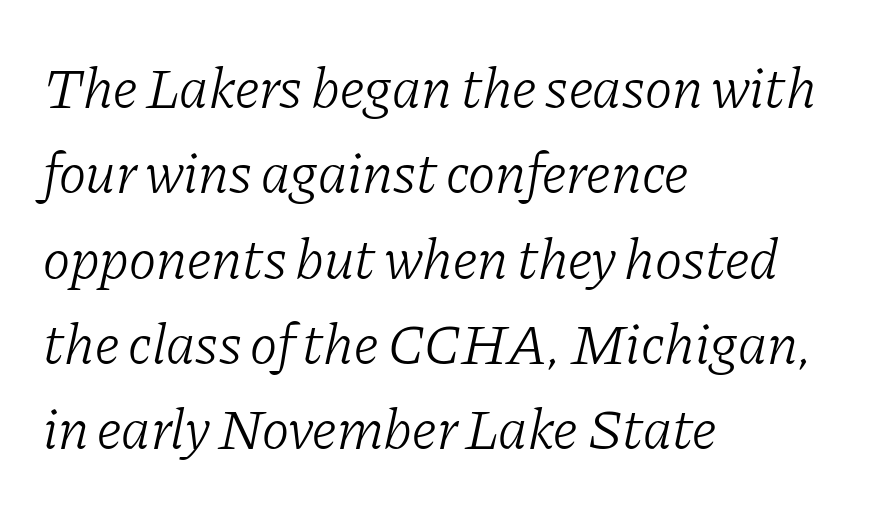
The image shows 58 px light serif type, italic (leaning right); set left-aligned, normal line spacing (1.47x), normal letter spacing, not underlined; low stroke contrast and a medium x-height.
